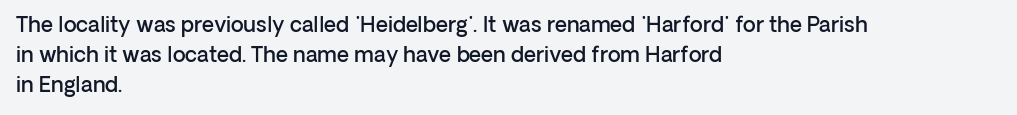
{"italic": "no", "bold": "semi", "underline": "no", "align": "left", "line_spacing": "normal", "line_spacing_ratio": 1.44, "letter_spacing": "normal", "letter_spacing_em": 0.0, "glyph_px": 21}
